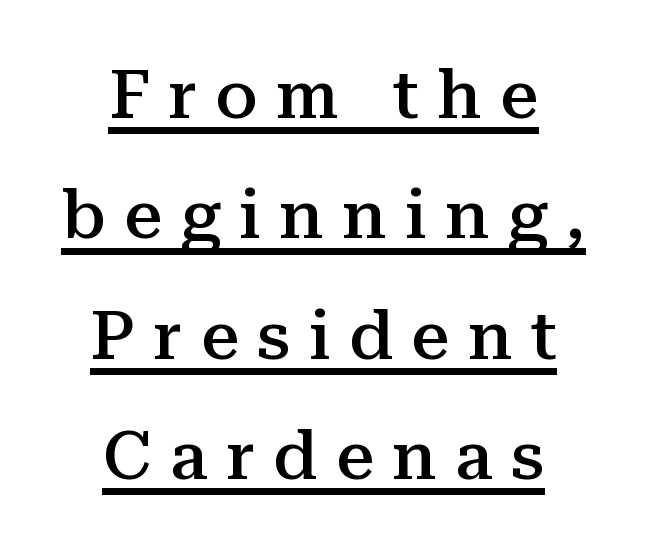
The image shows 68 px semibold serif type, upright; set centered, line spacing 1.77x, unusually wide letter spacing (+0.27 em), underlined; medium stroke contrast and a medium x-height.
